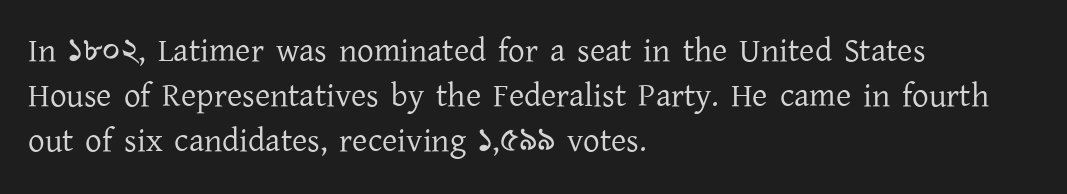
The type is set solid horizontally, with unmodified tracking. It's the straight-up-and-down kind of type. The weight tops out at a normal text grade. Evenly set lines give the paragraph a standard silhouette. These lines are rendered in a variable-pitch font.
